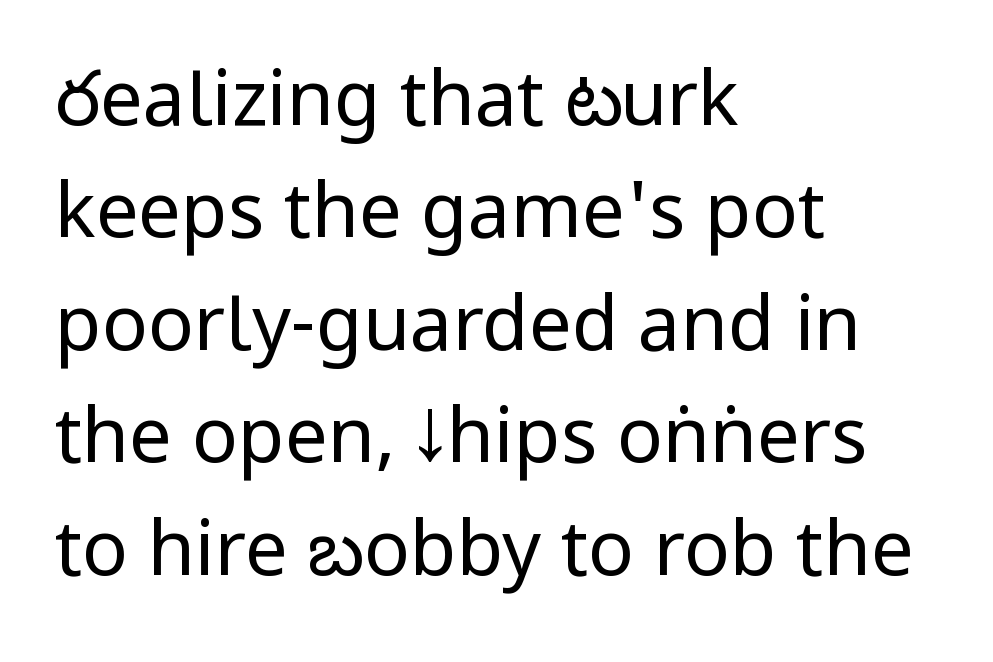
{"serif": "no", "italic": "no", "bold": "no", "weight": "regular", "width": "condensed", "stroke_contrast": "low", "underline": "no", "align": "left", "line_spacing": "normal", "line_spacing_ratio": 1.48, "letter_spacing": "normal", "letter_spacing_em": 0.0, "glyph_px": 76}
